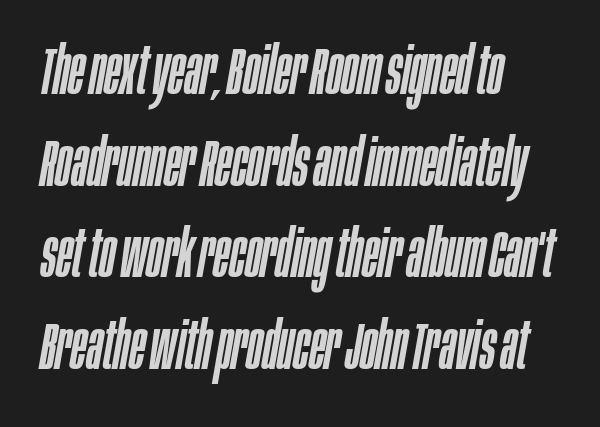
The image shows 66 px condensed type, italic (leaning right); set left-aligned, normal line spacing (1.39x), normal letter spacing, not underlined; low stroke contrast and a large x-height.
